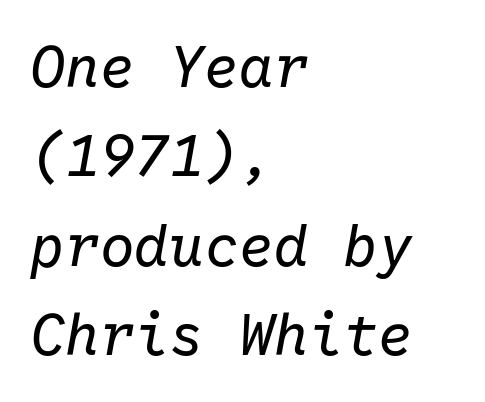
{"italic": "yes", "lean": "right", "slant_degrees": 10, "bold": "no", "weight": "regular", "width": "normal", "stroke_contrast": "low", "x_height": "medium", "monospaced": "yes", "underline": "no", "align": "left", "line_spacing": "normal", "line_spacing_ratio": 1.54, "letter_spacing": "normal", "letter_spacing_em": 0.0, "glyph_px": 58}
